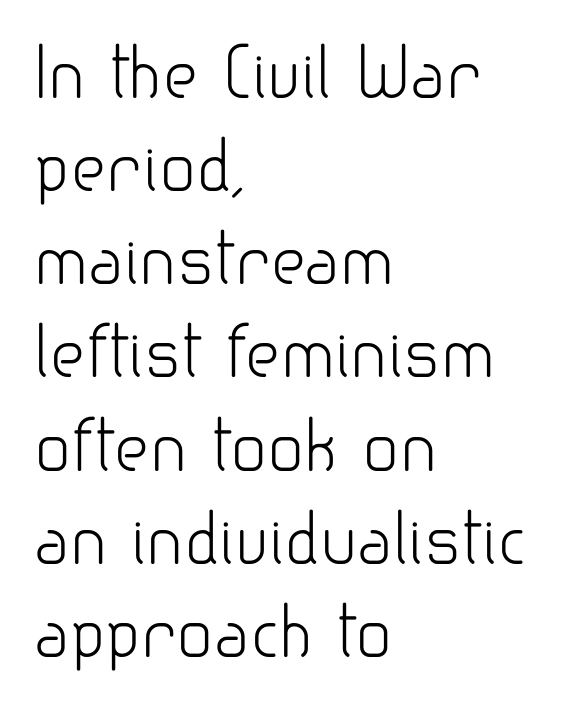
These glyphs show unthickened strokes, regular width or finer. Designer's note — italics off, roman on. The face used here is rendered with its standard letterfit. Letterform terminals end flat and unadorned throughout the passage.
